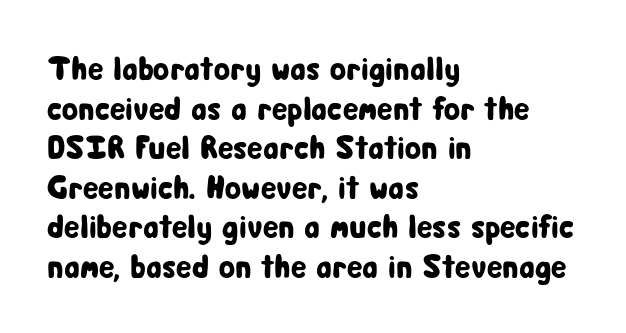
A typesetter would label this face a sans. If you drew a line through each stem, it would be perfectly vertical. Nobody drew a line under any word here. The lines are quadded left. Glyph-to-glyph distance matches everyday printed text. Is this a fixed-width face? No — the glyphs have proportional, varying widths.
